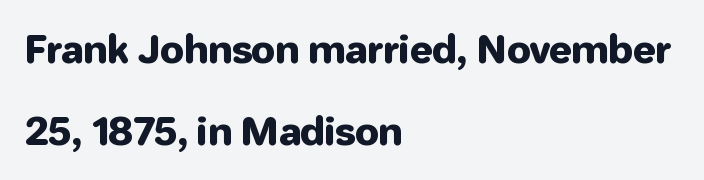
{"serif": "no", "italic": "no", "width": "normal", "stroke_contrast": "low", "x_height": "medium", "monospaced": "no", "underline": "no", "align": "left", "line_spacing": "loose", "line_spacing_ratio": 2.17, "letter_spacing": "normal", "letter_spacing_em": 0.0, "glyph_px": 38}
